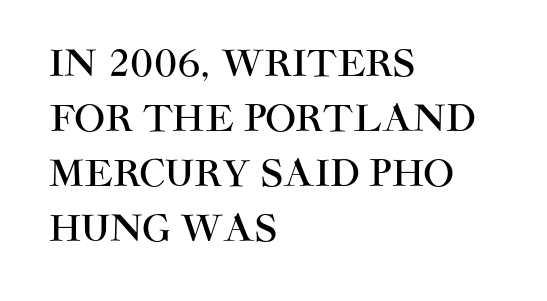
Q: Is the text italic (slanted)? A: No, it is upright.
Q: Is the typeface a serif or a sans-serif typeface? A: Sans-serif.
Q: Is the text underlined? A: No.
Q: How is the paragraph aligned? A: Left-aligned.
Q: Is the spacing between letters normal or unusually wide? A: Normal.
Q: Is the spacing between lines tight, normal or loose? A: Normal.
Q: Width (condensed, normal, or wide)? A: Normal.
Q: Stroke contrast? A: High.
Q: x-height? A: Large.
Q: Monospaced? A: No.
